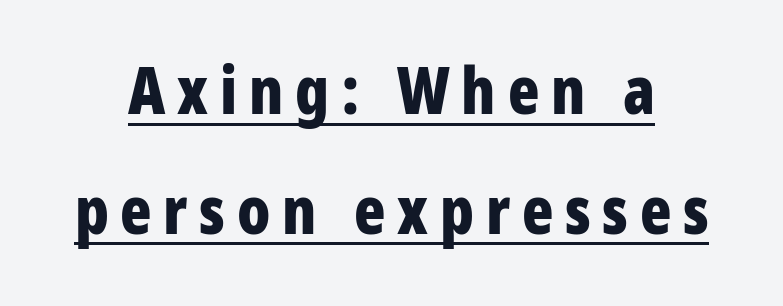
The image shows 65 px bold, condensed sans-serif type, upright; set line spacing 1.84x, underlined; low stroke contrast and a large x-height.
